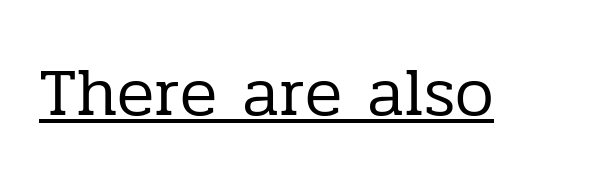
{"serif": "yes", "italic": "no", "bold": "no", "weight": "regular", "width": "normal", "stroke_contrast": "low", "x_height": "medium", "monospaced": "no", "underline": "yes", "letter_spacing": "normal", "letter_spacing_em": 0.0, "glyph_px": 69}
